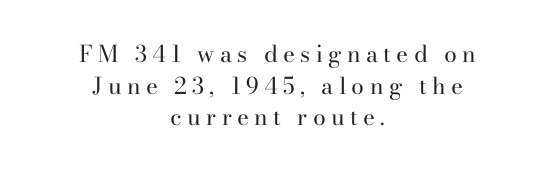
Q: Is the text bold? A: No.
Q: Is the text italic (slanted)? A: No, it is upright.
Q: Is the text underlined? A: No.
Q: How is the paragraph aligned? A: Centered.
Q: Is the spacing between letters normal or unusually wide? A: Unusually wide.
Q: Is the spacing between lines tight, normal or loose? A: Normal.
